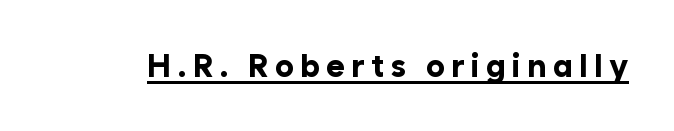
The characters look thick and weighty, a clear bold. The letters stand straight up with perfectly vertical stems. A baseline rule has been typeset under these characters. A typesetter would label this face a sans.
